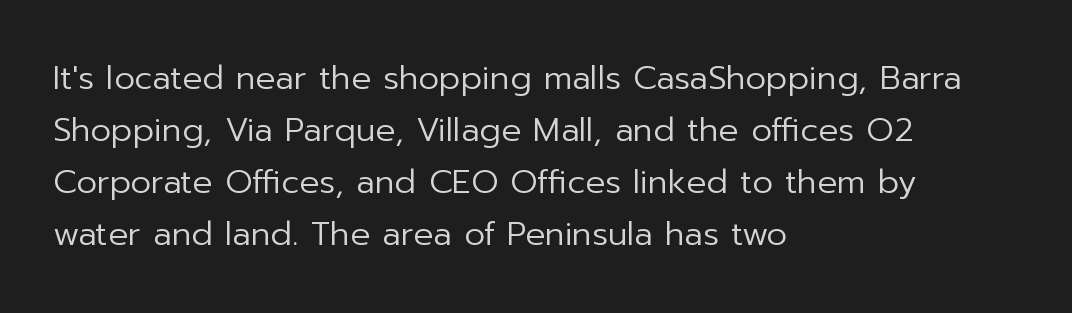
The image shows 33 px regular-weight sans-serif type, upright; set left-aligned, normal line spacing (1.58x), normal letter spacing, not underlined; low stroke contrast and a medium x-height.
